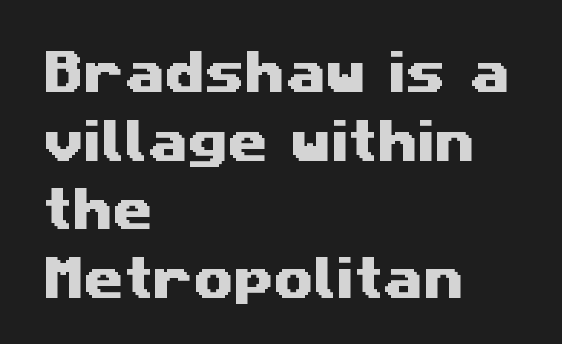
Each letter keeps its own natural width here, so spacing adapts to shape. Leftover space on each line is placed entirely after the last word. Letters rest on an invisible, unmarked baseline. Each new line begins a customary step beneath the previous one.
